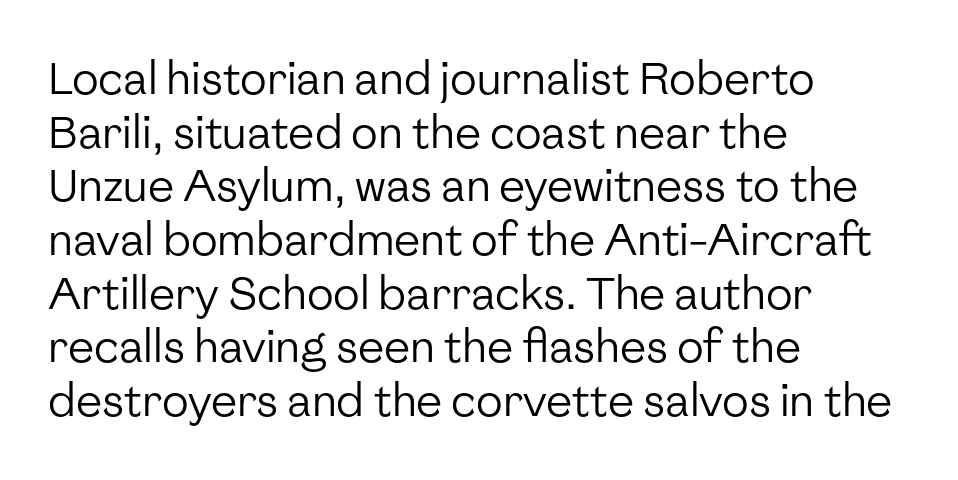
Q: Is the text bold? A: No.
Q: Is the text italic (slanted)? A: No, it is upright.
Q: Is the typeface a serif or a sans-serif typeface? A: Sans-serif.
Q: Is the text underlined? A: No.
Q: How is the paragraph aligned? A: Left-aligned.
Q: Is the spacing between letters normal or unusually wide? A: Normal.
Q: Width (condensed, normal, or wide)? A: Normal.
Q: Stroke contrast? A: Low.
Q: x-height? A: Medium.
Q: Monospaced? A: No.
